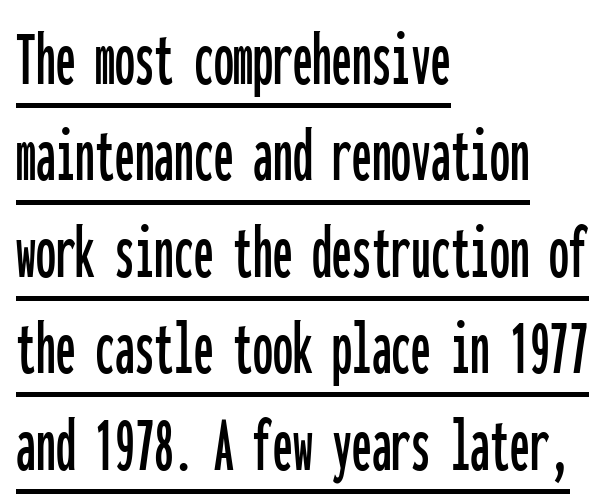
Typographically, this falls in the sans-serif category. Posture: vertical. Each word holds together tightly as a unit, with standard inter-letter gaps. Underlining? Definitely there.
